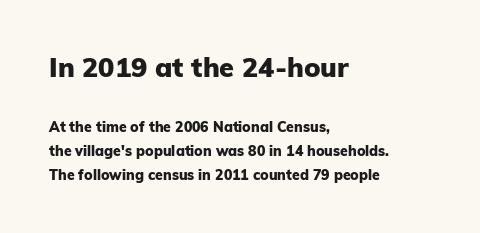
Q: Is the text bold? A: Yes.
Q: Is the text italic (slanted)? A: No, it is upright.
Q: Is the text underlined? A: No.
Q: How is the paragraph aligned? A: Left-aligned.
Q: Is the spacing between letters normal or unusually wide? A: Normal.
Q: Which block of text is set in a larger size, the first (top) or the second (bottom)? A: The first (top) one.
